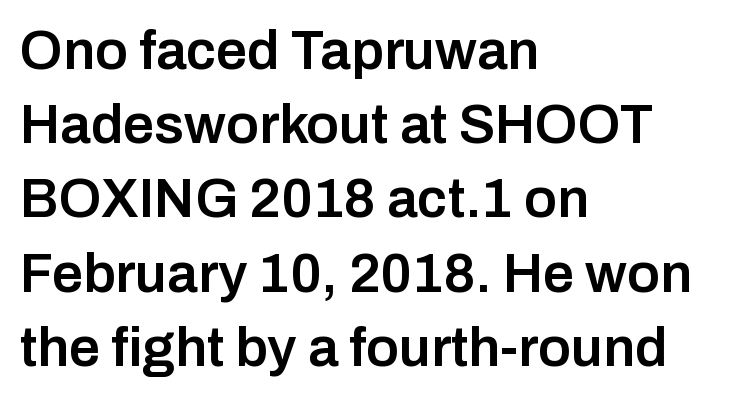
Honestly, there is no underline to notice here at all. The passage is arranged the way most books set body copy — flush left. Glyph-to-glyph distance matches everyday printed text. The rendering uses a moderate line-height, typical for paragraphs. Summary of weight: moderately heavy, a semibold. Grotesque or geometric, the face here clearly has no serifs.
